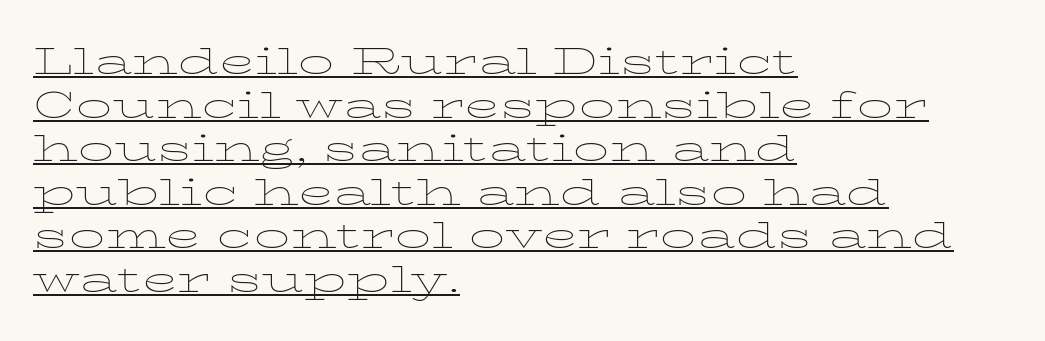
Q: Is the text bold? A: No.
Q: Is the text italic (slanted)? A: No, it is upright.
Q: Is the typeface a serif or a sans-serif typeface? A: Serif.
Q: Is the text underlined? A: Yes.
Q: How is the paragraph aligned? A: Left-aligned.
Q: Is the spacing between letters normal or unusually wide? A: Normal.
Q: Width (condensed, normal, or wide)? A: Wide.
Q: Stroke contrast? A: Low.
Q: x-height? A: Medium.
Q: Monospaced? A: No.
